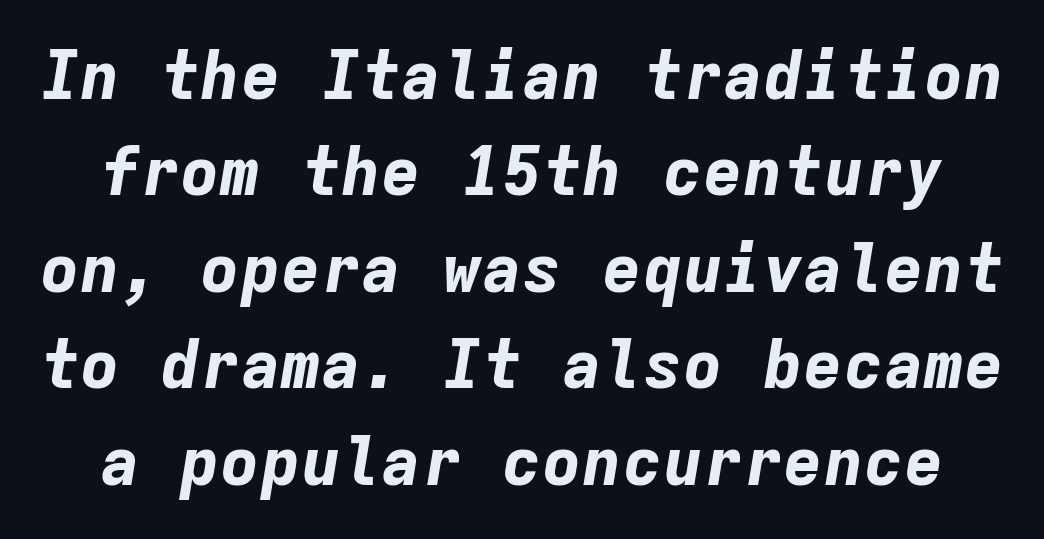
Has an underline been added? It has not. Does the leading feel generous? No, just average. The passage shown is emphatically bold. This sample has the even, mechanical cadence of fixed-width lettering. Here the glyphs are tracked normally, forming tight word shapes. Yep, that's italic — everything's leaning.
